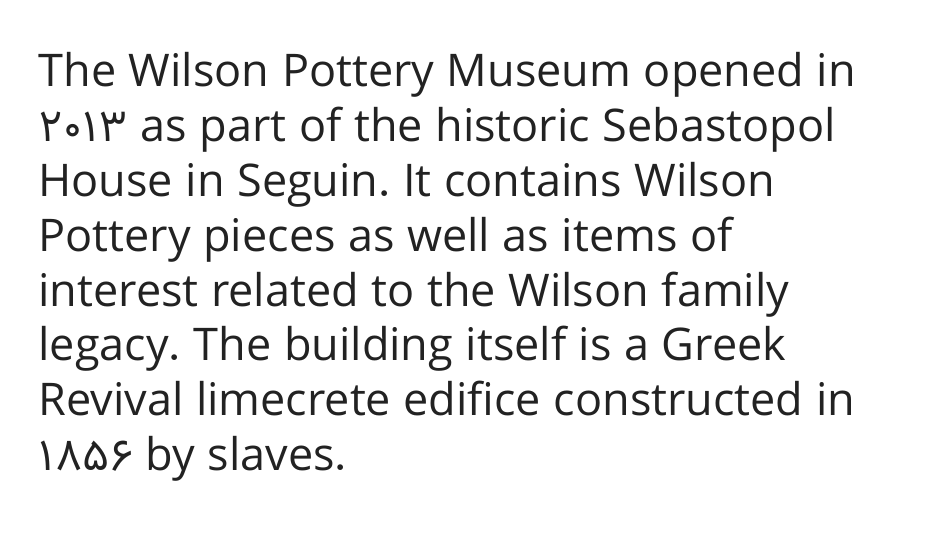
Style check: upright. These lines are rendered in a variable-pitch font. Does extra space separate the letters? No, they use regular spacing. All the whitespace from short lines collects on the right.
